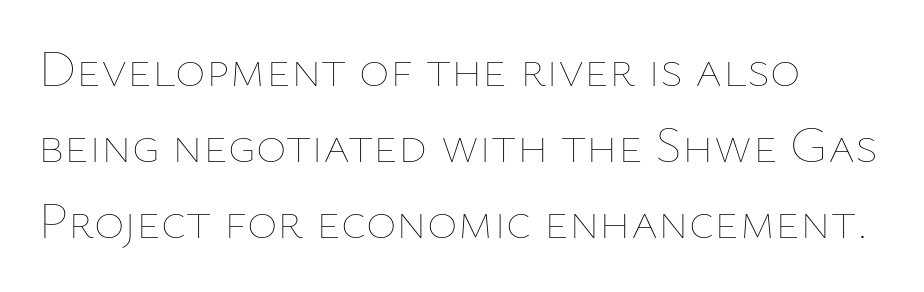
Q: Is the text bold? A: No.
Q: Is the text italic (slanted)? A: No, it is upright.
Q: Is the text underlined? A: No.
Q: How is the paragraph aligned? A: Left-aligned.
Q: Is the spacing between letters normal or unusually wide? A: Normal.
Q: Is the spacing between lines tight, normal or loose? A: Normal.
Q: Width (condensed, normal, or wide)? A: Normal.
Q: Stroke contrast? A: Low.
Q: x-height? A: Medium.
Q: Monospaced? A: No.
